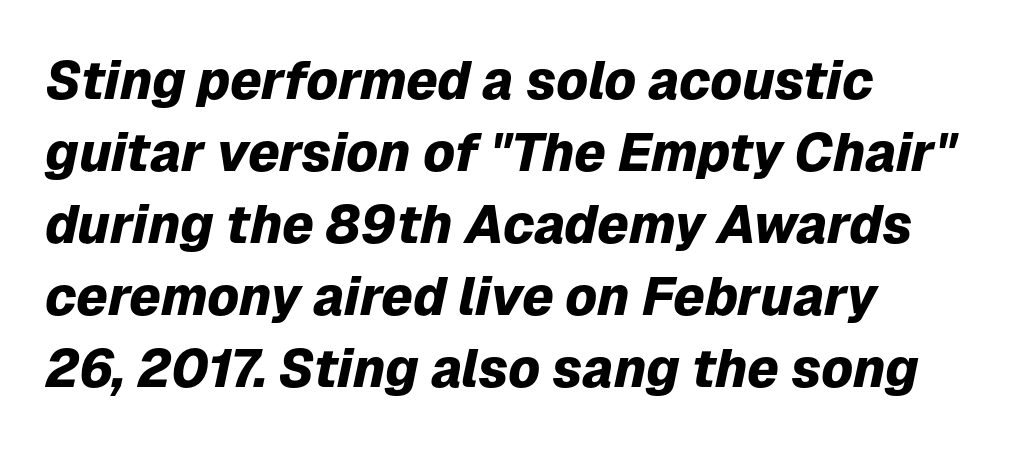
Q: Is the text bold? A: Yes.
Q: Is the text italic (slanted)? A: Yes, it leans right by about 12 degrees.
Q: Is the text underlined? A: No.
Q: How is the paragraph aligned? A: Left-aligned.
Q: Is the spacing between letters normal or unusually wide? A: Normal.
Q: Is the spacing between lines tight, normal or loose? A: Normal.
Q: Width (condensed, normal, or wide)? A: Normal.
Q: Stroke contrast? A: Low.
Q: x-height? A: Medium.
Q: Monospaced? A: No.
